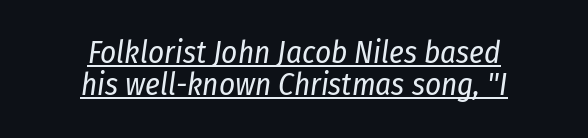
{"italic": "yes", "lean": "right", "slant_degrees": 8, "bold": "no", "weight": "regular", "width": "condensed", "stroke_contrast": "low", "x_height": "medium", "monospaced": "no", "underline": "yes", "align": "center", "line_spacing": "tight", "line_spacing_ratio": 1.03, "letter_spacing": "normal", "letter_spacing_em": 0.0, "glyph_px": 31}
